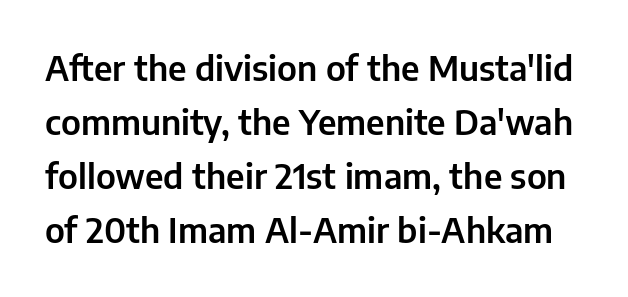
The image shows 34 px sans-serif type, upright; set normal line spacing (1.59x), normal letter spacing, not underlined; low stroke contrast and a medium x-height.
